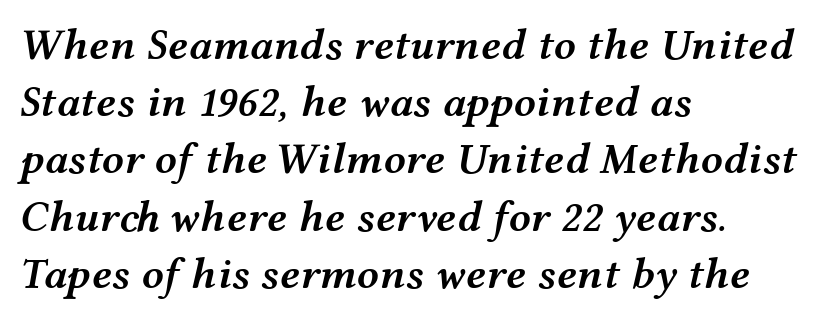
{"italic": "yes", "lean": "right", "slant_degrees": 12, "bold": "semi", "weight": "semibold", "width": "wide", "stroke_contrast": "medium", "x_height": "medium", "monospaced": "no", "underline": "no", "align": "left", "line_spacing": "normal", "line_spacing_ratio": 1.3, "letter_spacing": "normal", "letter_spacing_em": 0.0, "glyph_px": 44}
